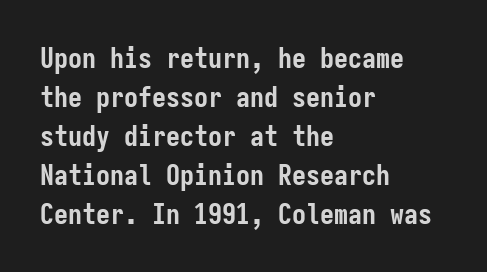
Beneath every word, the page is bare. The characters display no serif detailing; their extremities are plain. If you drew a ruler down the left edge, every line would touch it. A full-strength bold gives these letters their thick strokes. Tracking here is standard; glyphs follow each other at the usual distance.
